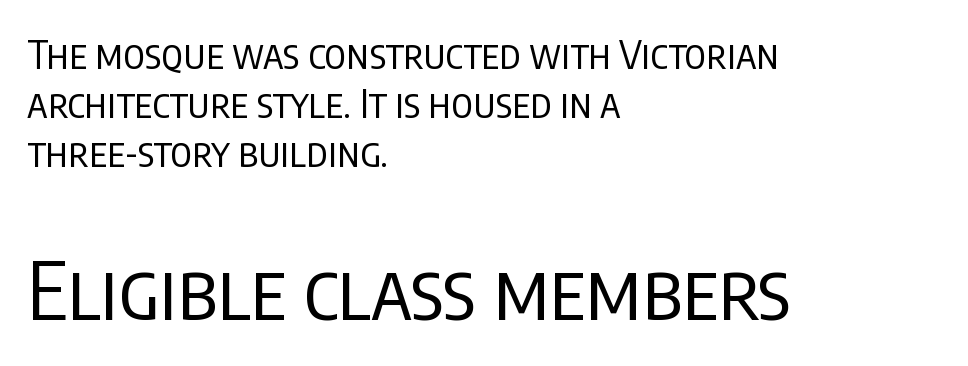
{"serif": "no", "italic": "no", "bold": "no", "weight": "regular", "width": "condensed", "stroke_contrast": "low", "x_height": "large", "monospaced": "no", "underline": "no", "align": "left", "line_spacing_ratio": 1.22, "letter_spacing": "normal", "letter_spacing_em": 0.0, "larger_block": "second", "size_ratio": 2.0, "glyph_px": 80}
